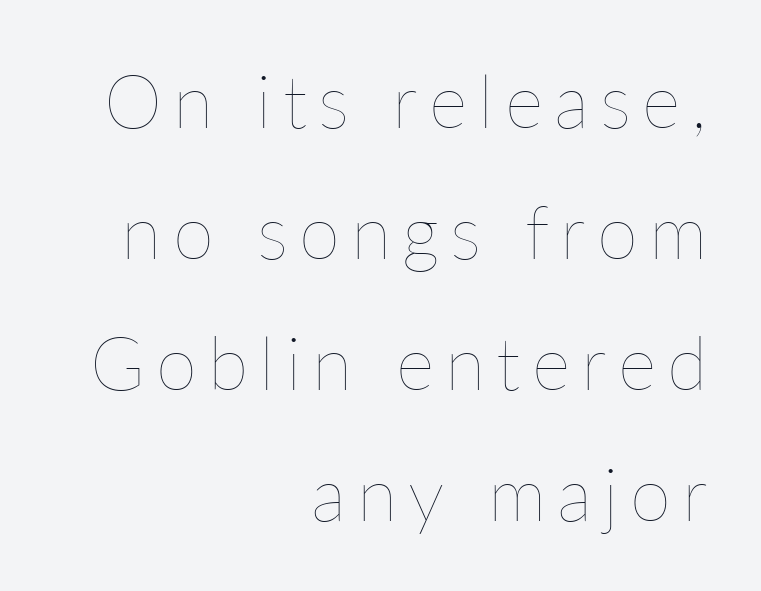
{"italic": "no", "bold": "no", "weight": "thin", "width": "normal", "stroke_contrast": "low", "x_height": "medium", "monospaced": "no", "underline": "no", "align": "right", "line_spacing_ratio": 1.77, "glyph_px": 74}
